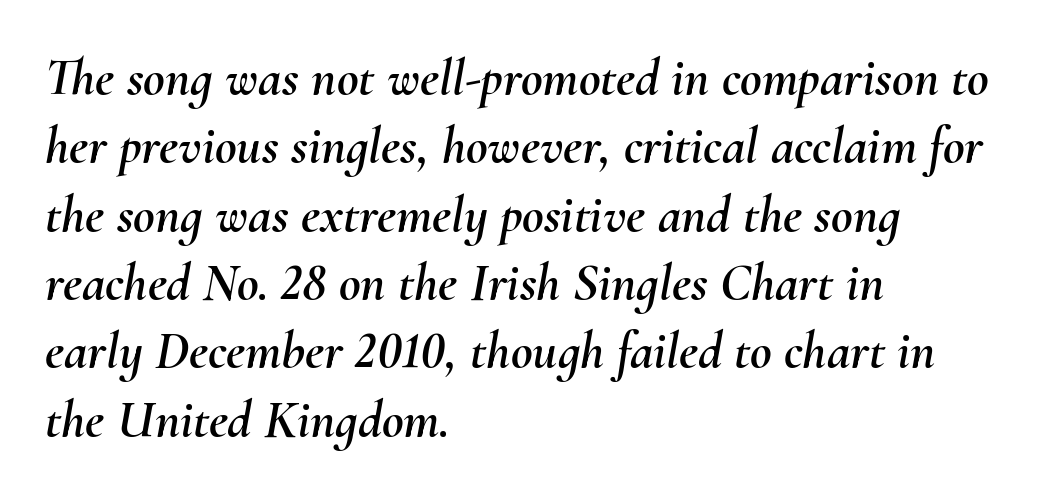
{"italic": "yes", "lean": "right", "slant_degrees": 10, "width": "normal", "stroke_contrast": "medium", "x_height": "small", "monospaced": "no", "underline": "no", "align": "left", "line_spacing": "normal", "line_spacing_ratio": 1.29, "letter_spacing": "normal", "letter_spacing_em": 0.0, "glyph_px": 53}
